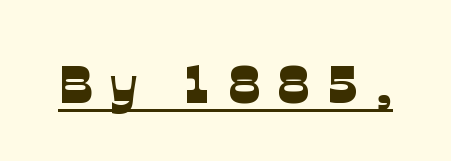
{"serif": "no", "width": "normal", "stroke_contrast": "low", "x_height": "medium", "monospaced": "no", "underline": "yes", "letter_spacing": "wide", "letter_spacing_em": 0.33, "glyph_px": 53}
